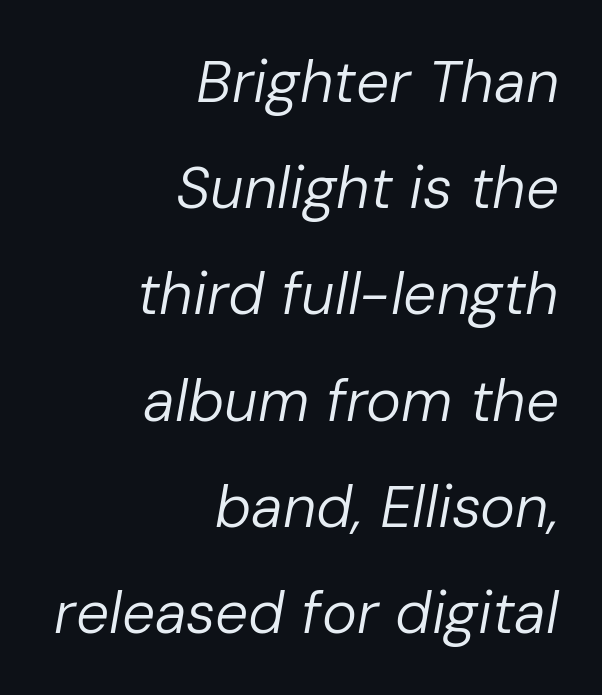
{"italic": "yes", "lean": "right", "slant_degrees": 10, "bold": "no", "weight": "regular", "width": "normal", "stroke_contrast": "low", "x_height": "medium", "monospaced": "no", "underline": "no", "align": "right", "line_spacing_ratio": 1.8, "letter_spacing": "normal", "letter_spacing_em": 0.0, "glyph_px": 59}
